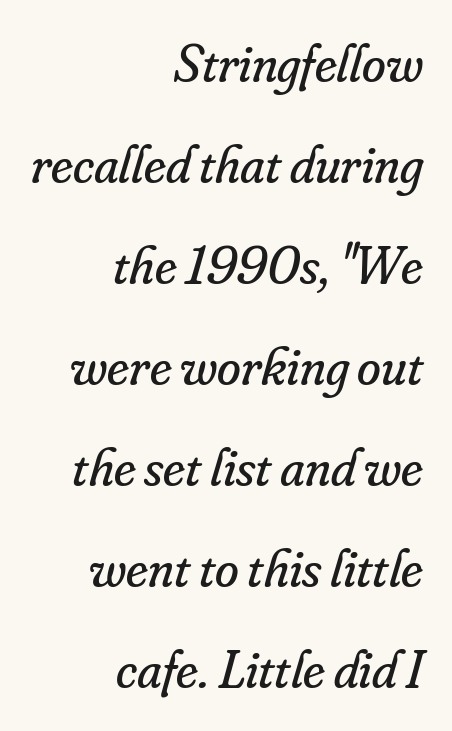
The image shows 54 px regular-weight serif type, italic (leaning right); set right-aligned, line spacing 1.87x, normal letter spacing, not underlined; low stroke contrast and a small x-height.
